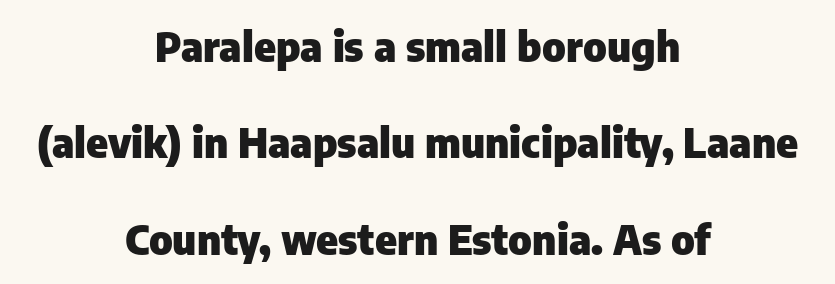
The image shows 41 px heavy sans-serif type, upright; set centered, loose line spacing (2.35x), normal letter spacing, not underlined; low stroke contrast and a medium x-height.
